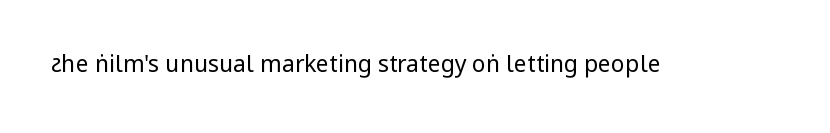
The image shows 23 px text type, upright; set normal letter spacing, not underlined.
